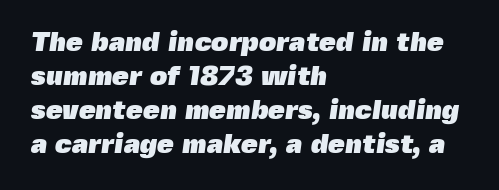
Q: Is the text bold? A: Yes.
Q: Is the text underlined? A: No.
Q: How is the paragraph aligned? A: Left-aligned.
Q: Is the spacing between letters normal or unusually wide? A: Normal.
Q: Is the spacing between lines tight, normal or loose? A: Normal.
